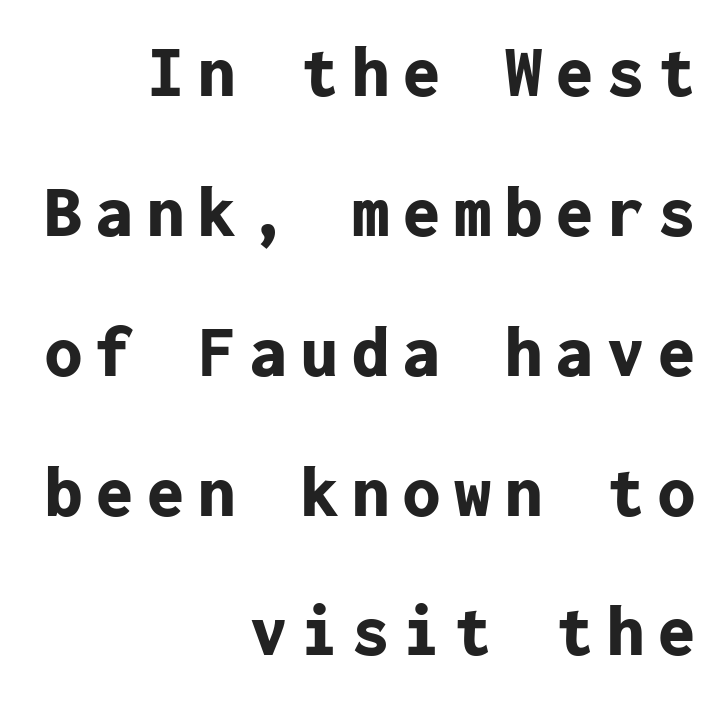
The image shows 74 px bold sans-serif type, upright, monospaced; set right-aligned, line spacing 1.89x, not underlined; low stroke contrast and a medium x-height.
